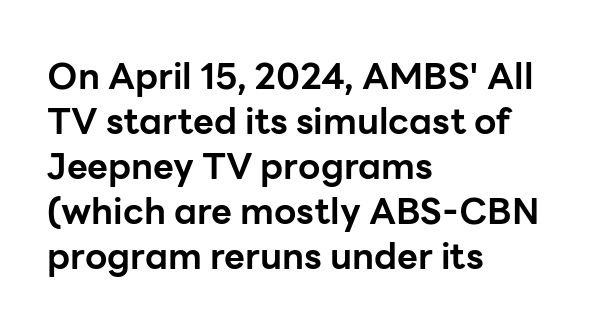
Q: Is the text bold? A: Yes.
Q: Is the text italic (slanted)? A: No, it is upright.
Q: Is the typeface a serif or a sans-serif typeface? A: Sans-serif.
Q: Is the text underlined? A: No.
Q: How is the paragraph aligned? A: Left-aligned.
Q: Is the spacing between letters normal or unusually wide? A: Normal.
Q: Is the spacing between lines tight, normal or loose? A: Normal.
Q: Width (condensed, normal, or wide)? A: Normal.
Q: Stroke contrast? A: Low.
Q: x-height? A: Medium.
Q: Monospaced? A: No.
